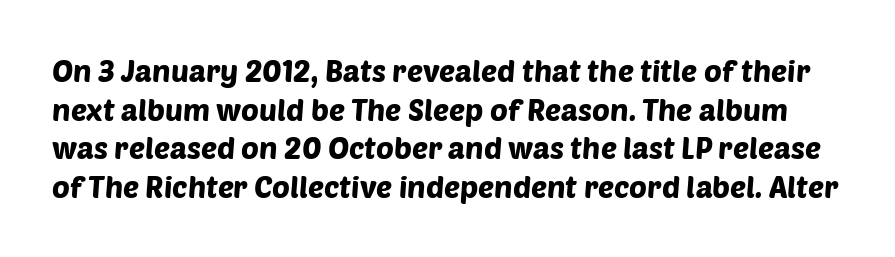
The image shows 30 px sans-serif type; set normal line spacing (1.29x), normal letter spacing, not underlined; low stroke contrast and a large x-height.
